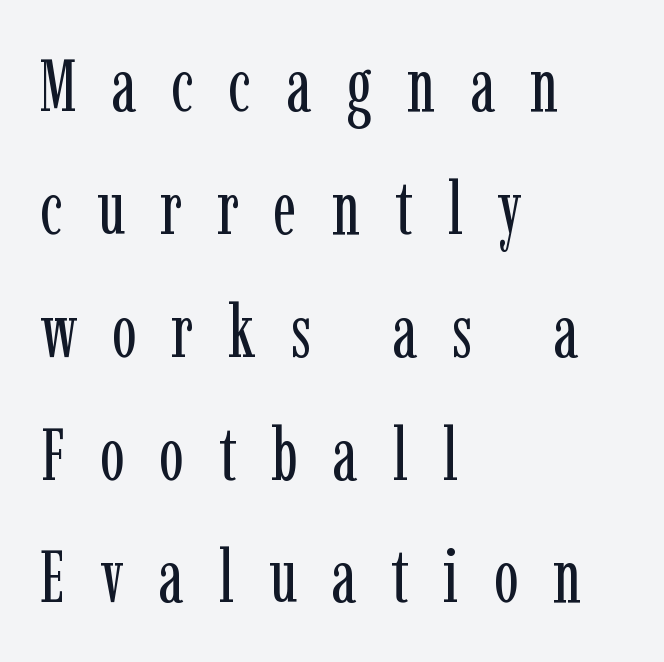
The image shows 74 px regular-weight, condensed serif type, upright; set left-aligned, normal line spacing (1.66x), unusually wide letter spacing (+0.47 em), not underlined; low stroke contrast and a medium x-height.
